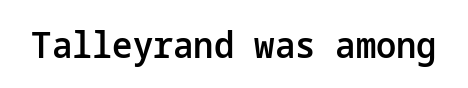
This rendering employs a face without finishing strokes, i.e., a sans-serif. Style check: upright. Is the type bold? Partly — it's a semibold, heavier than regular but not fully bold. Letter spacing: default. Unmarked baselines from the first word to the last.
